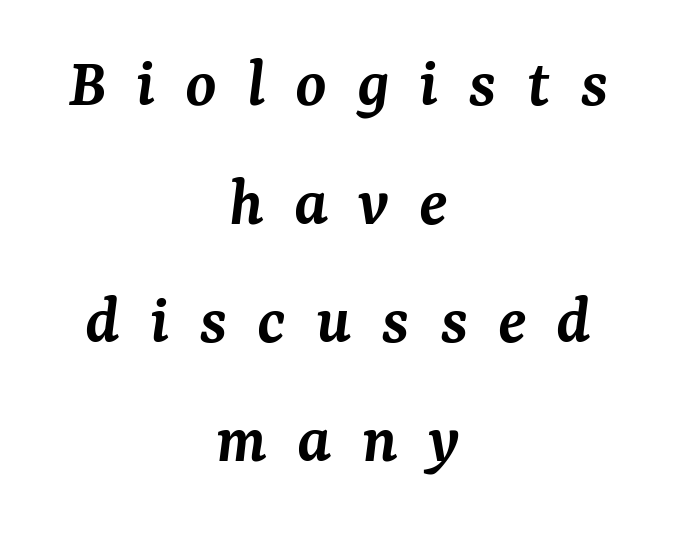
{"serif": "yes", "italic": "yes", "lean": "right", "slant_degrees": 7, "bold": "semi", "weight": "semibold", "width": "normal", "stroke_contrast": "medium", "x_height": "medium", "monospaced": "no", "underline": "no", "align": "center", "line_spacing": "normal", "line_spacing_ratio": 1.67, "letter_spacing": "wide", "letter_spacing_em": 0.42, "glyph_px": 71}
